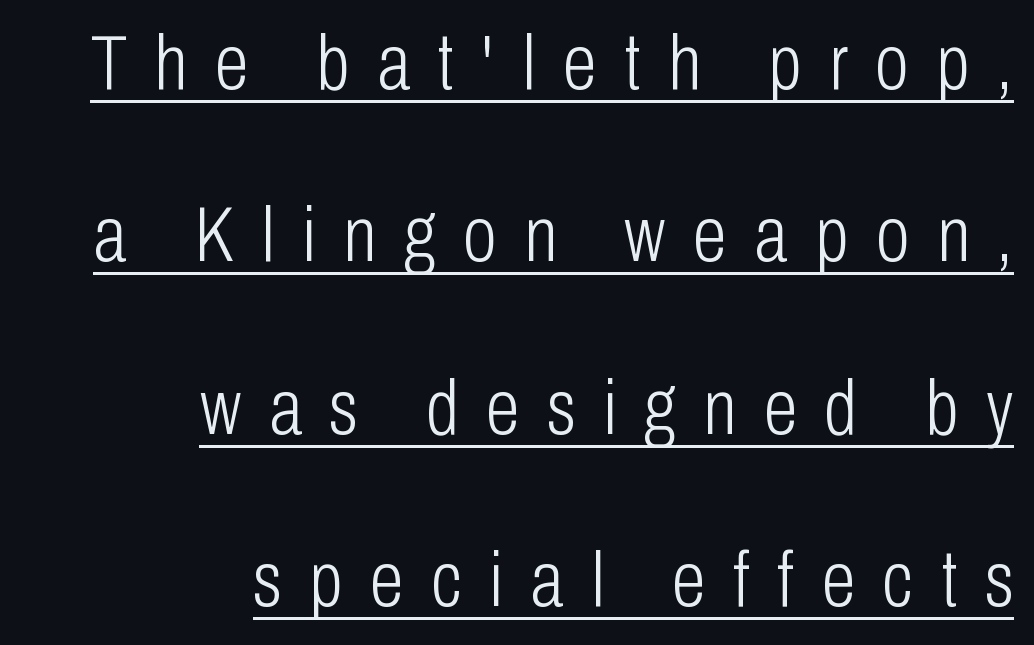
Q: Is the text bold? A: No.
Q: Is the text italic (slanted)? A: No, it is upright.
Q: Is the typeface a serif or a sans-serif typeface? A: Sans-serif.
Q: Is the text underlined? A: Yes.
Q: How is the paragraph aligned? A: Right-aligned.
Q: Is the spacing between letters normal or unusually wide? A: Unusually wide.
Q: Is the spacing between lines tight, normal or loose? A: Loose.
Q: Width (condensed, normal, or wide)? A: Condensed.
Q: Stroke contrast? A: Low.
Q: x-height? A: Medium.
Q: Monospaced? A: No.
